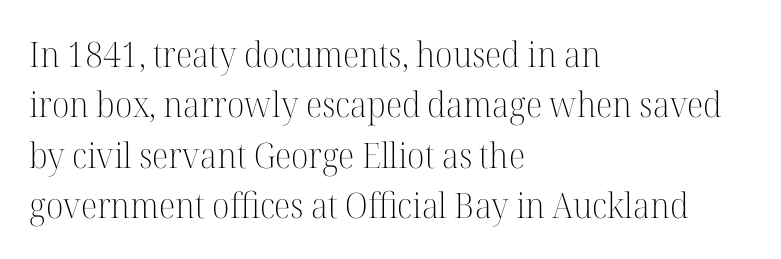
Varying glyph widths throughout — classic text-font behaviour. A quiet, ordinary-to-light weight characterises the typeface. Lines of text with bare space underneath. The rendering anchors every line to the left-hand side.
